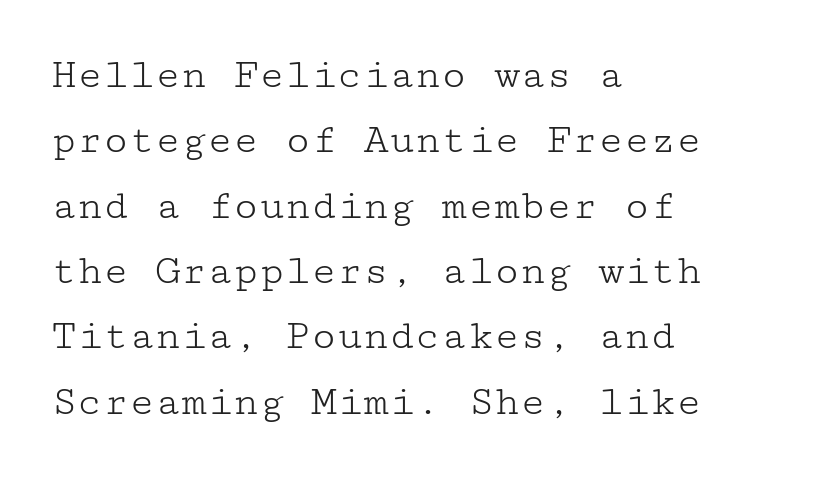
{"serif": "yes", "italic": "no", "bold": "no", "weight": "light", "width": "wide", "stroke_contrast": "low", "x_height": "medium", "underline": "no", "align": "left", "line_spacing": "normal", "line_spacing_ratio": 1.52, "letter_spacing": "normal", "letter_spacing_em": 0.0, "glyph_px": 43}
